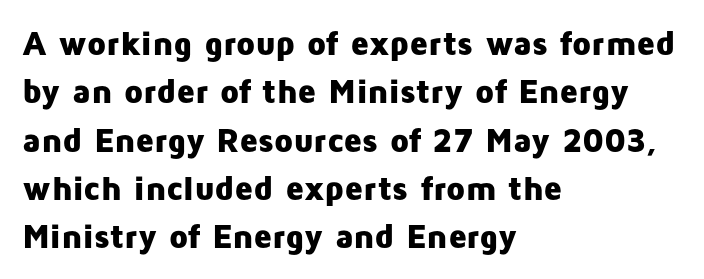
{"serif": "no", "italic": "no", "bold": "yes", "weight": "heavy", "width": "normal", "stroke_contrast": "low", "x_height": "medium", "monospaced": "no", "underline": "no", "align": "left", "line_spacing": "normal", "line_spacing_ratio": 1.42, "letter_spacing": "normal", "letter_spacing_em": 0.0, "glyph_px": 34}
